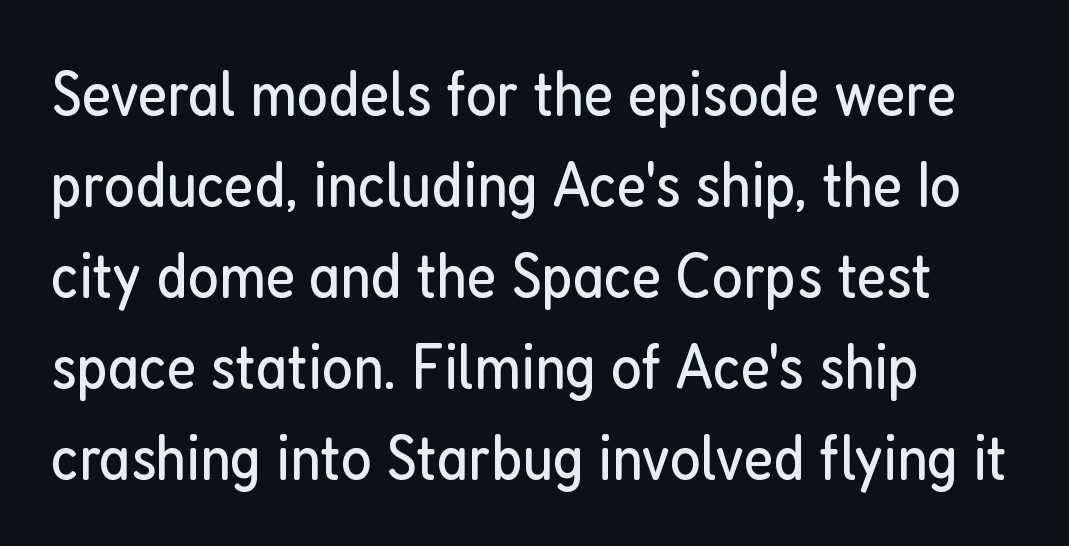
Q: Is the text bold? A: No.
Q: Is the text italic (slanted)? A: No, it is upright.
Q: Is the typeface a serif or a sans-serif typeface? A: Sans-serif.
Q: Is the text underlined? A: No.
Q: How is the paragraph aligned? A: Left-aligned.
Q: Is the spacing between letters normal or unusually wide? A: Normal.
Q: Is the spacing between lines tight, normal or loose? A: Normal.
Q: Width (condensed, normal, or wide)? A: Condensed.
Q: Stroke contrast? A: Low.
Q: x-height? A: Medium.
Q: Monospaced? A: No.
